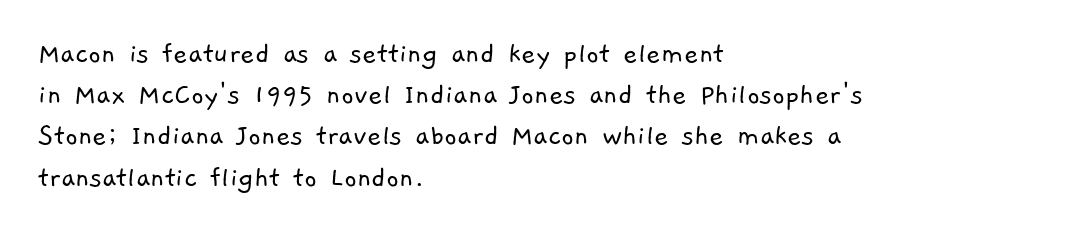
{"serif": "no", "bold": "no", "weight": "light", "width": "normal", "stroke_contrast": "low", "x_height": "medium", "monospaced": "no", "underline": "no", "align": "left", "line_spacing": "normal", "line_spacing_ratio": 1.33, "letter_spacing": "normal", "letter_spacing_em": 0.0, "glyph_px": 31}
